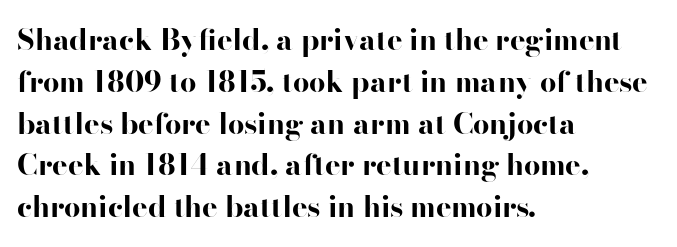
Q: Is the text bold? A: Yes.
Q: Is the text italic (slanted)? A: No, it is upright.
Q: Is the typeface a serif or a sans-serif typeface? A: Sans-serif.
Q: Is the text underlined? A: No.
Q: How is the paragraph aligned? A: Left-aligned.
Q: Is the spacing between letters normal or unusually wide? A: Normal.
Q: Is the spacing between lines tight, normal or loose? A: Normal.
Q: Width (condensed, normal, or wide)? A: Wide.
Q: Stroke contrast? A: High.
Q: x-height? A: Small.
Q: Monospaced? A: No.
